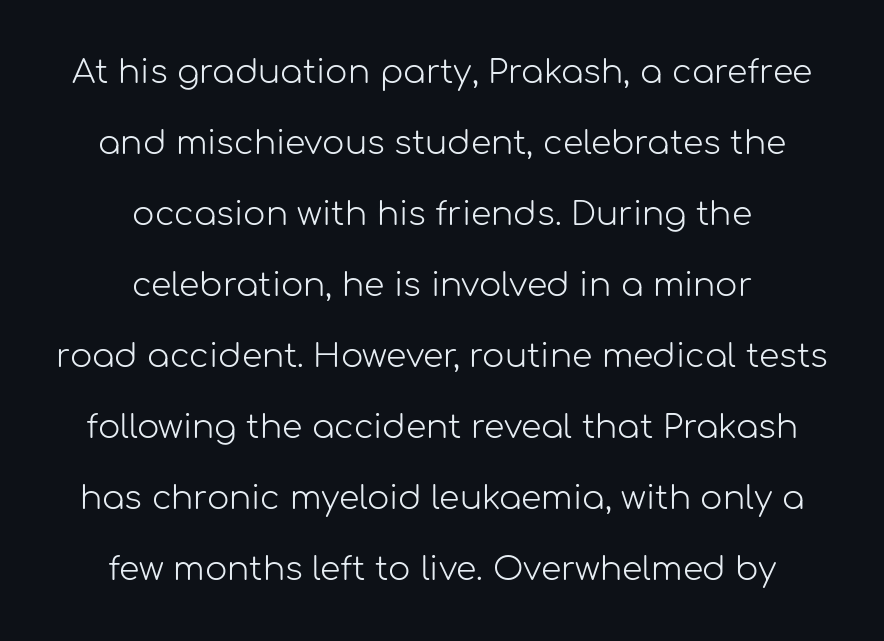
The image shows 33 px light sans-serif type, upright; set centered, loose line spacing (2.15x), normal letter spacing, not underlined; low stroke contrast and a medium x-height.
